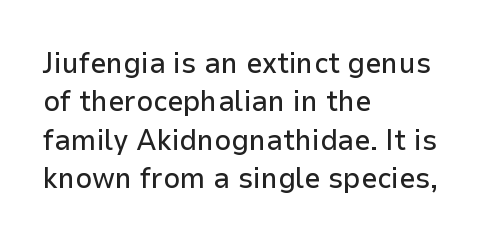
{"serif": "no", "italic": "no", "width": "normal", "stroke_contrast": "low", "x_height": "medium", "monospaced": "no", "underline": "no", "align": "left", "line_spacing": "normal", "line_spacing_ratio": 1.32, "letter_spacing": "normal", "letter_spacing_em": 0.0, "glyph_px": 29}
